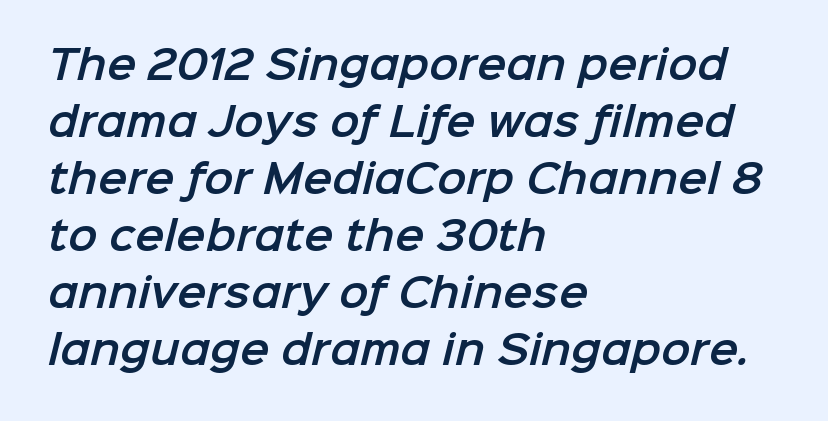
{"serif": "no", "width": "normal", "stroke_contrast": "low", "x_height": "medium", "monospaced": "no", "underline": "no", "align": "left", "line_spacing": "normal", "line_spacing_ratio": 1.46, "letter_spacing": "normal", "letter_spacing_em": 0.0, "glyph_px": 39}
